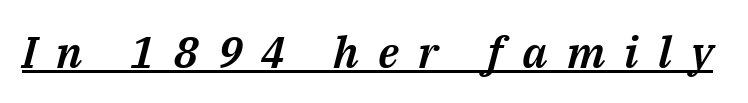
{"italic": "yes", "lean": "right", "slant_degrees": 14, "width": "normal", "stroke_contrast": "medium", "x_height": "medium", "monospaced": "no", "underline": "yes", "letter_spacing": "wide", "letter_spacing_em": 0.44, "glyph_px": 44}
